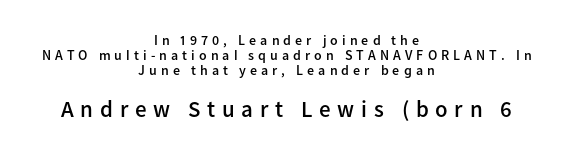
Teacher's note: observe the equal gaps on both sides — that is centered alignment. The space beneath each line is pristine and unruled. The vertical gap from one line to the next is small. Loose tracking; the words dissolve into strings of separated letters.
